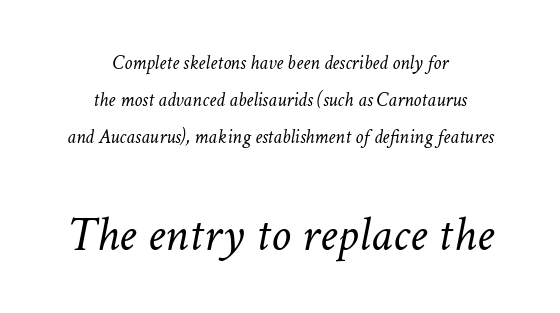
Q: Is the text bold? A: No.
Q: Is the text italic (slanted)? A: Yes, it leans right by about 11 degrees.
Q: Is the text underlined? A: No.
Q: How is the paragraph aligned? A: Centered.
Q: Is the spacing between letters normal or unusually wide? A: Normal.
Q: Which block of text is set in a larger size, the first (top) or the second (bottom)? A: The second (bottom) one.
Q: Width (condensed, normal, or wide)? A: Normal.
Q: Stroke contrast? A: Low.
Q: x-height? A: Medium.
Q: Monospaced? A: No.
